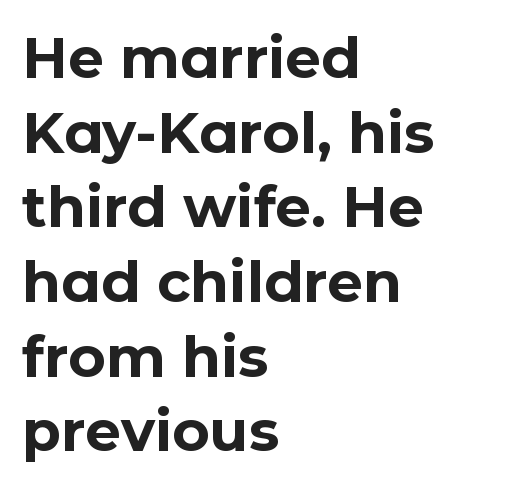
Q: Is the text bold? A: Yes.
Q: Is the text italic (slanted)? A: No, it is upright.
Q: Is the typeface a serif or a sans-serif typeface? A: Sans-serif.
Q: Is the text underlined? A: No.
Q: How is the paragraph aligned? A: Left-aligned.
Q: Is the spacing between letters normal or unusually wide? A: Normal.
Q: Is the spacing between lines tight, normal or loose? A: Normal.
Q: Width (condensed, normal, or wide)? A: Normal.
Q: Stroke contrast? A: Low.
Q: x-height? A: Medium.
Q: Monospaced? A: No.
